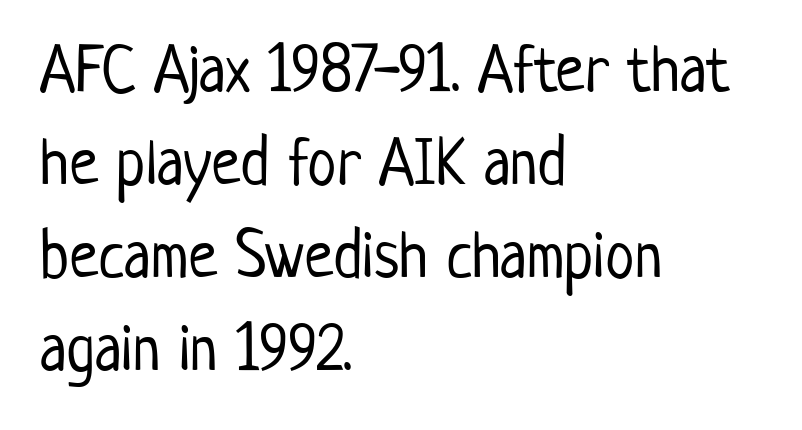
The image shows 66 px light, condensed sans-serif type, upright; set left-aligned, normal line spacing (1.41x), normal letter spacing, not underlined; low stroke contrast and a medium x-height.
